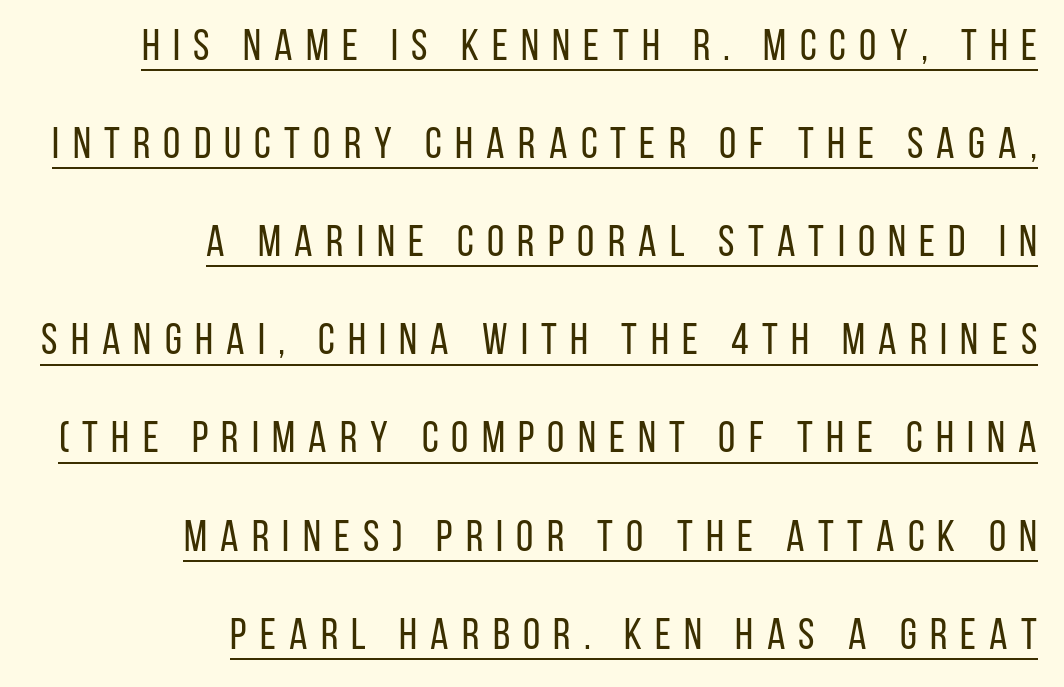
The image shows 44 px regular-weight, condensed sans-serif type, upright; set right-aligned, loose line spacing (2.23x), unusually wide letter spacing (+0.3 em), underlined; low stroke contrast and a large x-height.
